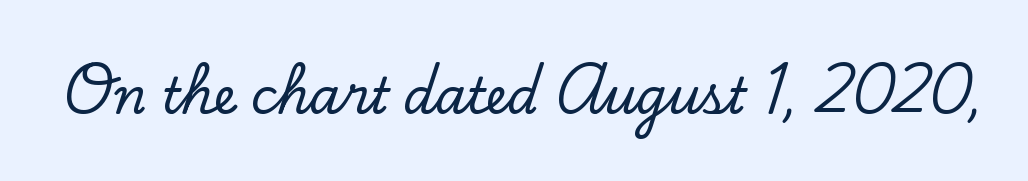
{"serif": "yes", "width": "normal", "stroke_contrast": "low", "x_height": "small", "monospaced": "no", "underline": "no", "letter_spacing": "normal", "letter_spacing_em": 0.0, "glyph_px": 49}
